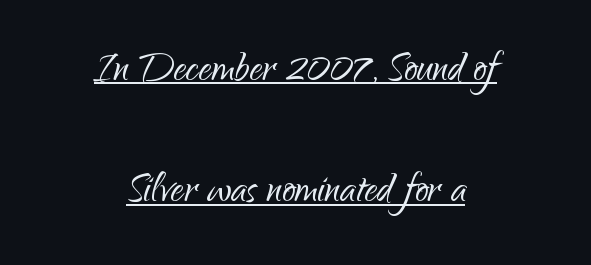
The image shows 52 px light sans-serif type; set centered, loose line spacing (2.33x), normal letter spacing, underlined; low stroke contrast and a small x-height.
